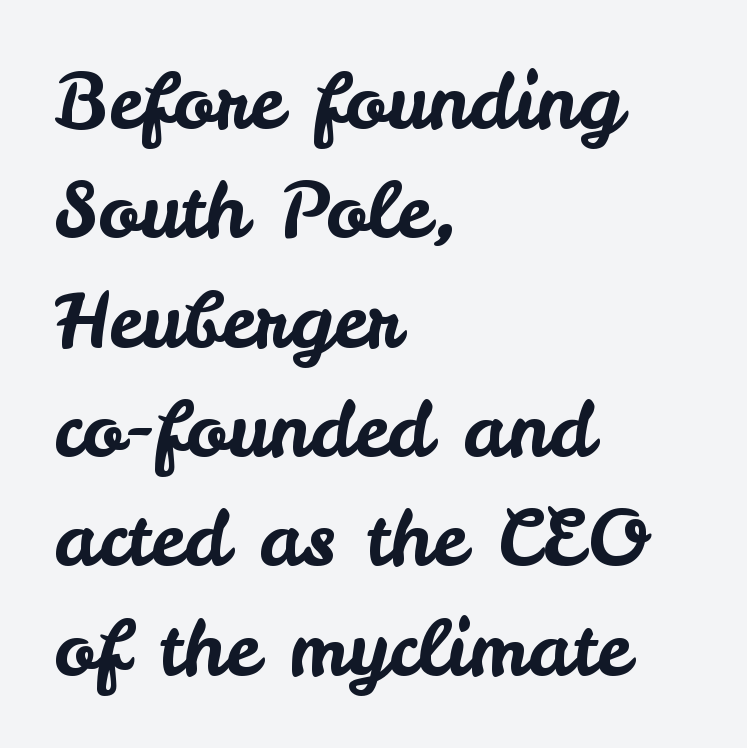
Q: Is the text italic (slanted)? A: Yes.
Q: Is the typeface a serif or a sans-serif typeface? A: Sans-serif.
Q: Is the text underlined? A: No.
Q: How is the paragraph aligned? A: Left-aligned.
Q: Is the spacing between letters normal or unusually wide? A: Normal.
Q: Is the spacing between lines tight, normal or loose? A: Normal.
Q: Width (condensed, normal, or wide)? A: Normal.
Q: Stroke contrast? A: Low.
Q: x-height? A: Small.
Q: Monospaced? A: No.
